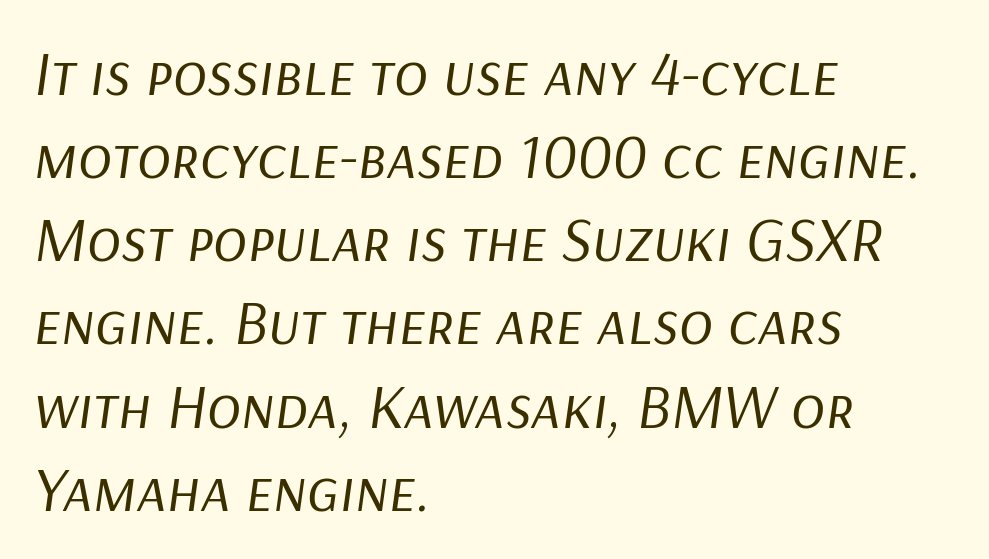
Q: Is the text bold? A: No.
Q: Is the text italic (slanted)? A: Yes, it leans right by about 9 degrees.
Q: Is the text underlined? A: No.
Q: How is the paragraph aligned? A: Left-aligned.
Q: Is the spacing between letters normal or unusually wide? A: Normal.
Q: Is the spacing between lines tight, normal or loose? A: Normal.
Q: Width (condensed, normal, or wide)? A: Normal.
Q: Stroke contrast? A: Low.
Q: x-height? A: Medium.
Q: Monospaced? A: No.
